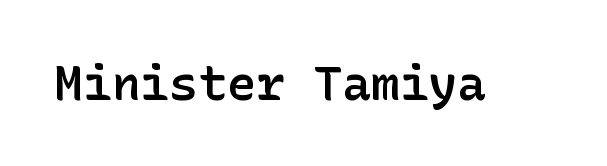
The image shows 48 px semibold sans-serif type, upright; set normal letter spacing, not underlined; low stroke contrast and a medium x-height.
